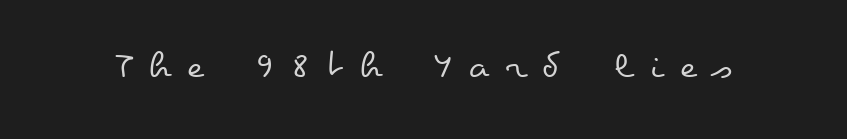
Q: Is the text bold? A: No.
Q: Is the text italic (slanted)? A: No, it is upright.
Q: Is the text underlined? A: No.
Q: Is the spacing between letters normal or unusually wide? A: Unusually wide.
Q: Width (condensed, normal, or wide)? A: Wide.
Q: Stroke contrast? A: Low.
Q: x-height? A: Small.
Q: Monospaced? A: No.
